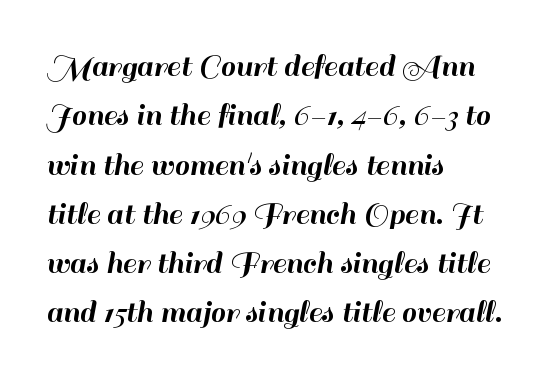
Q: Is the text italic (slanted)? A: Yes.
Q: Is the typeface a serif or a sans-serif typeface? A: Sans-serif.
Q: Is the text underlined? A: No.
Q: How is the paragraph aligned? A: Left-aligned.
Q: Is the spacing between letters normal or unusually wide? A: Normal.
Q: Is the spacing between lines tight, normal or loose? A: Normal.
Q: Width (condensed, normal, or wide)? A: Normal.
Q: Stroke contrast? A: High.
Q: x-height? A: Small.
Q: Monospaced? A: No.
